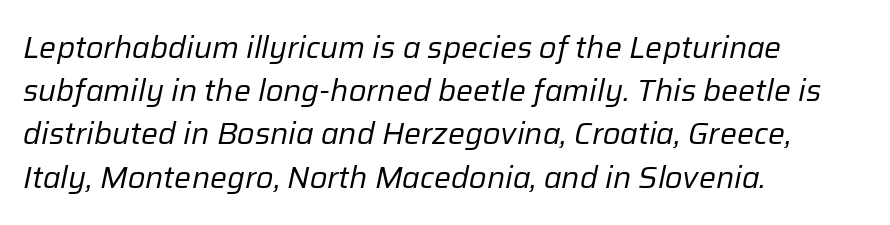
The image shows 30 px regular-weight type, italic (leaning right); set left-aligned, normal line spacing (1.44x), normal letter spacing, not underlined; low stroke contrast and a medium x-height.
